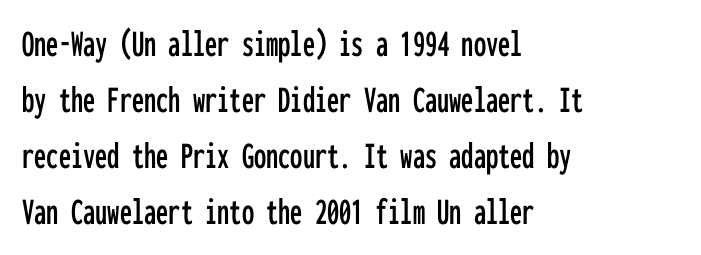
{"serif": "no", "italic": "no", "width": "condensed", "stroke_contrast": "low", "x_height": "medium", "monospaced": "yes", "underline": "no", "align": "left", "line_spacing": "normal", "line_spacing_ratio": 1.44, "letter_spacing": "normal", "letter_spacing_em": 0.0, "glyph_px": 39}
